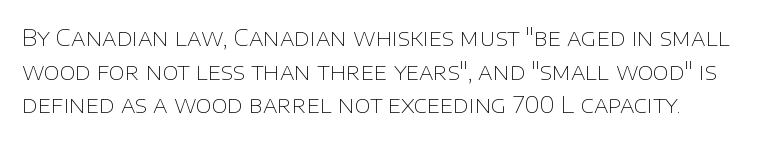
{"italic": "no", "bold": "no", "underline": "no", "line_spacing": "normal", "line_spacing_ratio": 1.46, "letter_spacing": "normal", "letter_spacing_em": 0.0, "glyph_px": 23}
